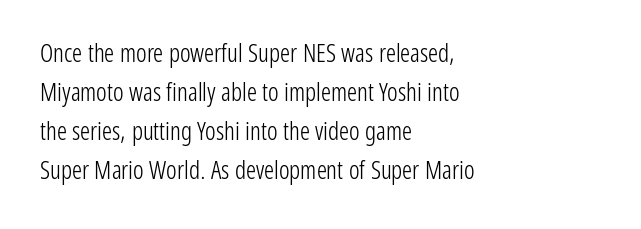
The space between consecutive lines is moderate. In terms of letterspacing, this is plain default setting. This rendering features lettering with no underline. Is the stroke heavy? The answer is a plain regular-or-lighter.
